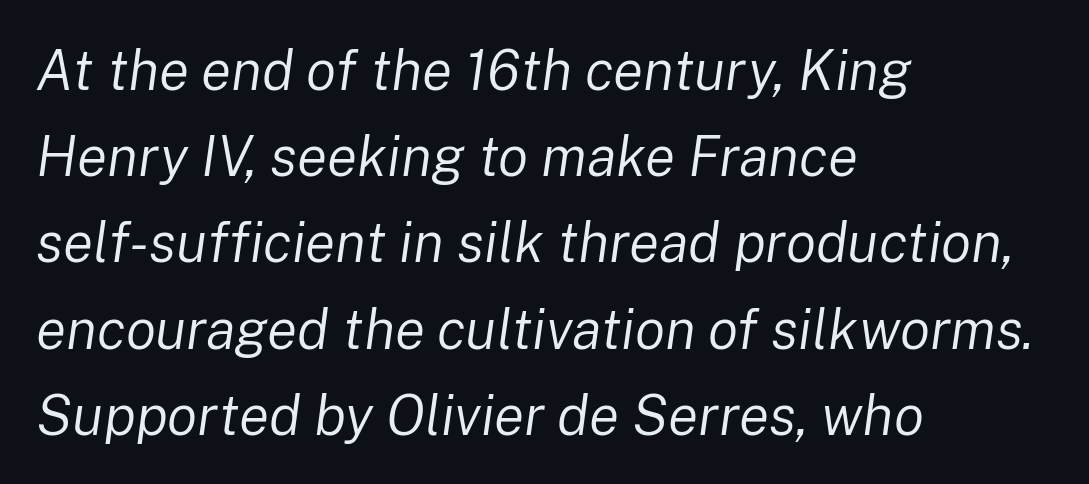
Is the letter spacing exaggerated? No — it looks like the ordinary default. Decoration check: the copy has no underline. Line spacing here is normal. Do the characters align in a grid? No, the font is proportional.
